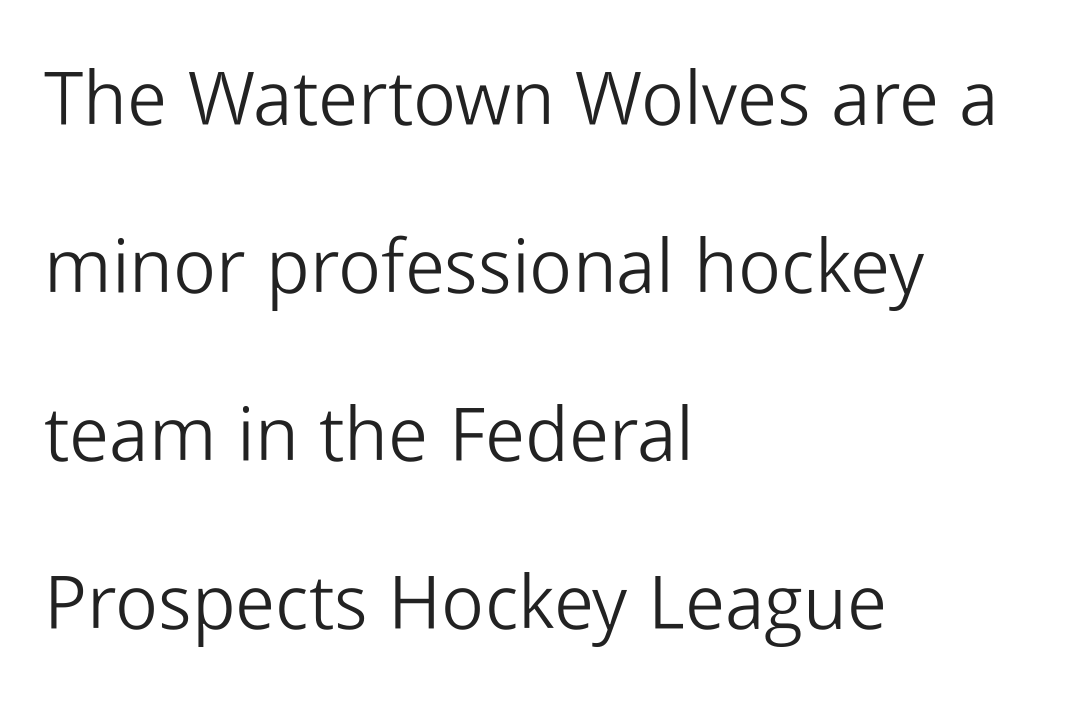
The image shows 75 px light sans-serif type, upright; set left-aligned, loose line spacing (2.24x), normal letter spacing, not underlined; low stroke contrast and a medium x-height.
